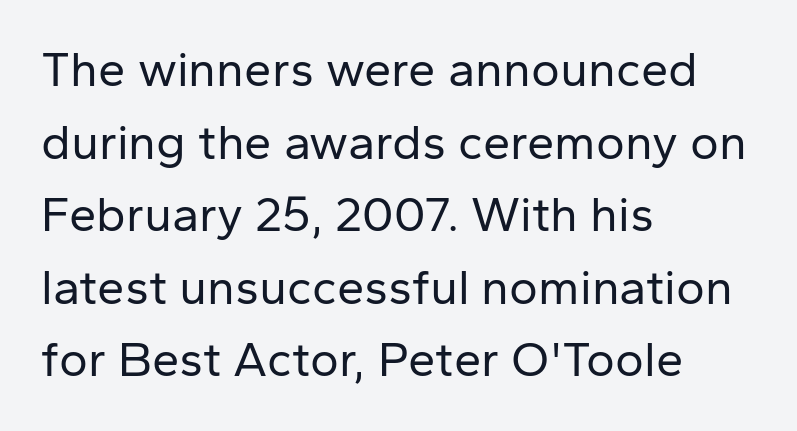
{"serif": "no", "italic": "no", "bold": "no", "weight": "regular", "width": "normal", "stroke_contrast": "low", "x_height": "medium", "monospaced": "no", "underline": "no", "align": "left", "line_spacing": "normal", "line_spacing_ratio": 1.48, "letter_spacing": "normal", "letter_spacing_em": 0.0, "glyph_px": 49}
